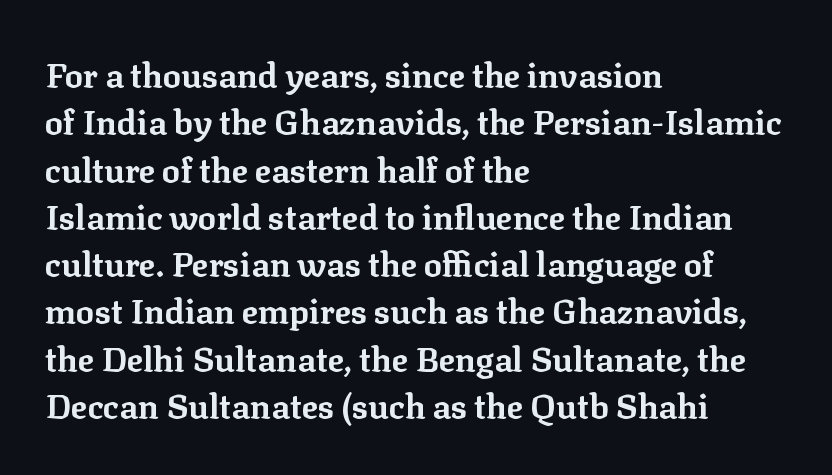
In terms of posture, this sample is upright. The passage shown is typed in a proportional face where columns would drift. Each new line begins a customary step beneath the previous one. Notice how the passage keeps a crisp vertical edge on the left only. Compared with typical body copy, the letter spacing here is the same.
